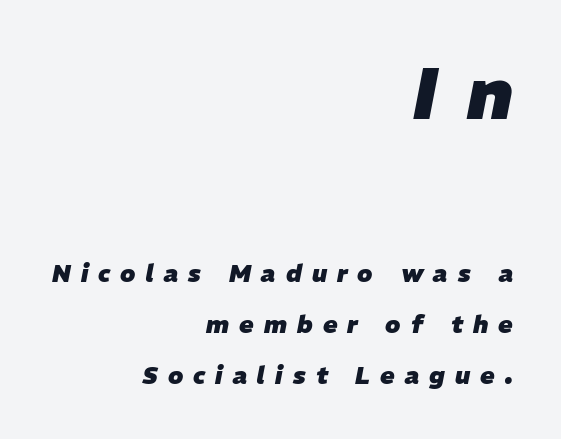
Summary of vertical rhythm: relaxed, with wide interline spacing. Italic? Definitely — the glyphs are oblique. Bigger letters appear in the top chunk; the bottom chunk is reduced. Plenty of ink on the page — the face is bold. The passage shown is typed in a proportional face where columns would drift. There is plenty of visible air inserted between adjacent glyphs.
